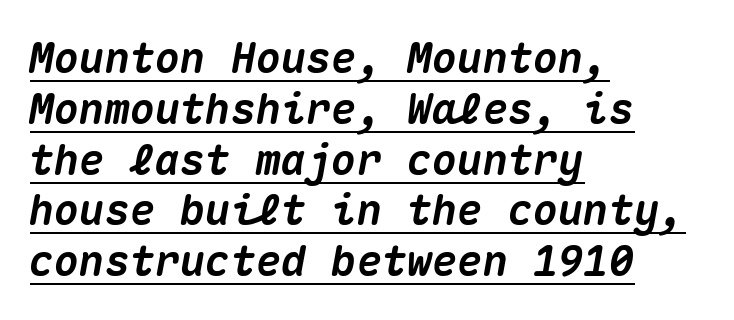
The image shows 42 px heavy type, italic (leaning right), monospaced; set left-aligned, line spacing 1.21x, normal letter spacing, underlined; medium stroke contrast and a medium x-height.
